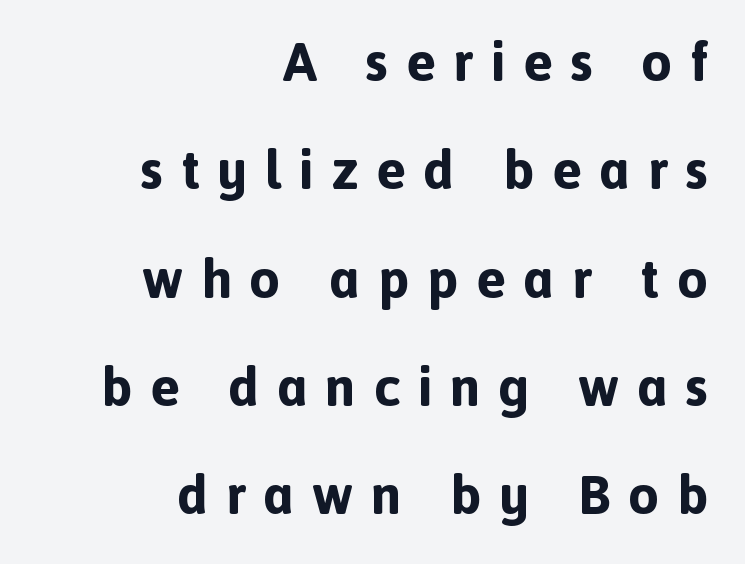
The image shows 55 px bold sans-serif type, upright; set right-aligned, loose line spacing (1.97x), unusually wide letter spacing (+0.32 em), not underlined; a medium x-height.
